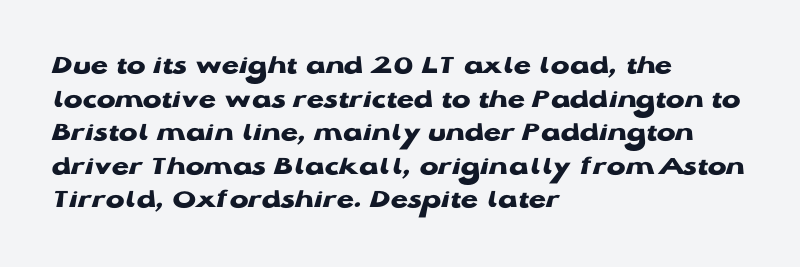
{"serif": "no", "italic": "no", "bold": "yes", "weight": "heavy", "width": "wide", "stroke_contrast": "low", "x_height": "medium", "monospaced": "no", "underline": "no", "align": "left", "line_spacing_ratio": 1.2, "letter_spacing": "normal", "letter_spacing_em": 0.0, "glyph_px": 28}
